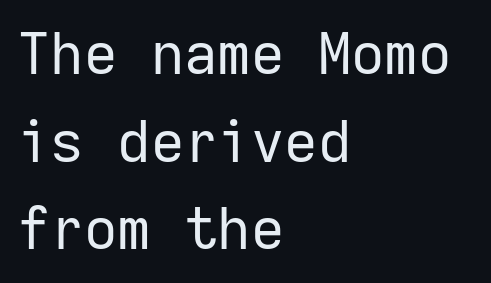
The image shows 58 px regular-weight sans-serif type, upright, monospaced; set left-aligned, normal line spacing (1.51x), normal letter spacing, not underlined; low stroke contrast and a medium x-height.
